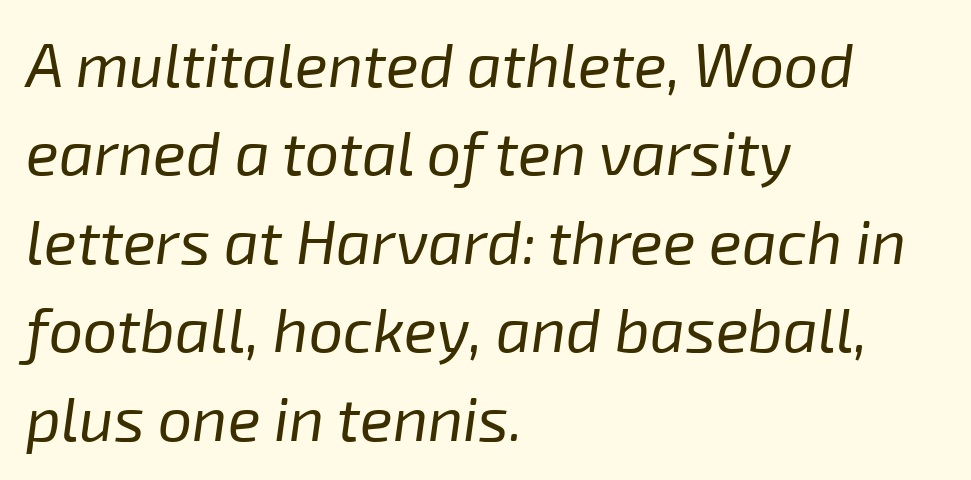
Character widths vary here, with narrow letters taking less room than wide ones. Observe the ordinary spacing: letters are neighbours, not strangers. The rows are spaced the way most documents space them. These lines were composed using italics. The rag falls on the right side of this text block.
